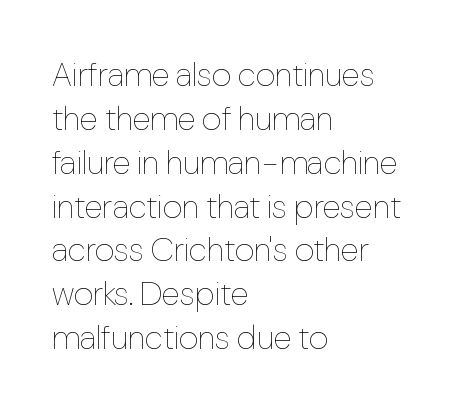
Q: Is the text bold? A: No.
Q: Is the text italic (slanted)? A: No, it is upright.
Q: Is the text underlined? A: No.
Q: How is the paragraph aligned? A: Left-aligned.
Q: Is the spacing between letters normal or unusually wide? A: Normal.
Q: Is the spacing between lines tight, normal or loose? A: Normal.
Q: Width (condensed, normal, or wide)? A: Condensed.
Q: Stroke contrast? A: Low.
Q: x-height? A: Medium.
Q: Monospaced? A: No.
